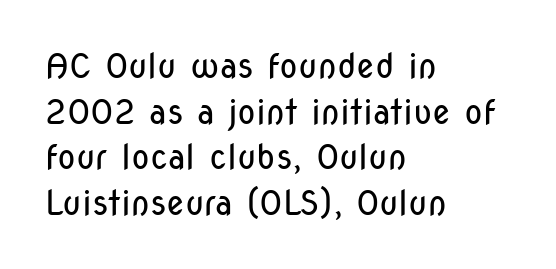
Q: Is the text bold? A: No.
Q: Is the text italic (slanted)? A: No, it is upright.
Q: Is the typeface a serif or a sans-serif typeface? A: Sans-serif.
Q: Is the text underlined? A: No.
Q: How is the paragraph aligned? A: Left-aligned.
Q: Is the spacing between letters normal or unusually wide? A: Normal.
Q: Is the spacing between lines tight, normal or loose? A: Normal.
Q: Width (condensed, normal, or wide)? A: Condensed.
Q: Stroke contrast? A: Low.
Q: x-height? A: Medium.
Q: Monospaced? A: No.
